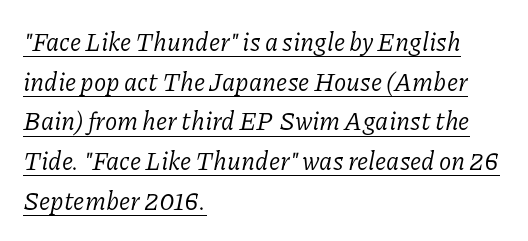
Q: Is the text bold? A: No.
Q: Is the text italic (slanted)? A: Yes, it leans right by about 11 degrees.
Q: Is the text underlined? A: Yes.
Q: How is the paragraph aligned? A: Left-aligned.
Q: Is the spacing between letters normal or unusually wide? A: Normal.
Q: Is the spacing between lines tight, normal or loose? A: Normal.
